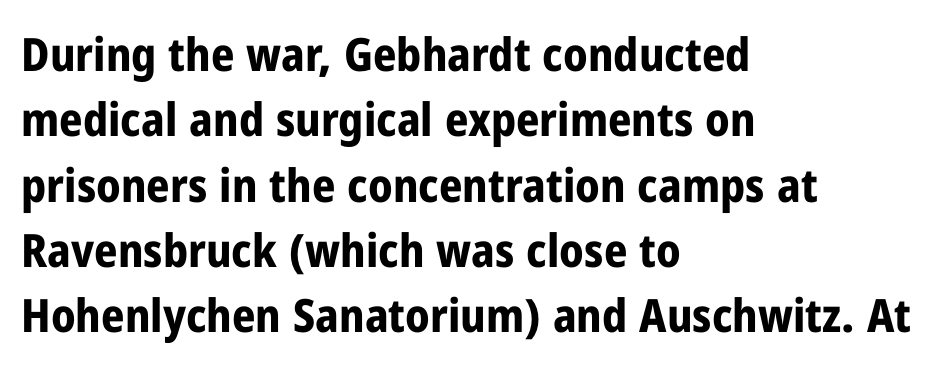
The image shows 46 px bold, condensed sans-serif type, upright; set left-aligned, normal line spacing (1.42x), normal letter spacing, not underlined; low stroke contrast and a medium x-height.
